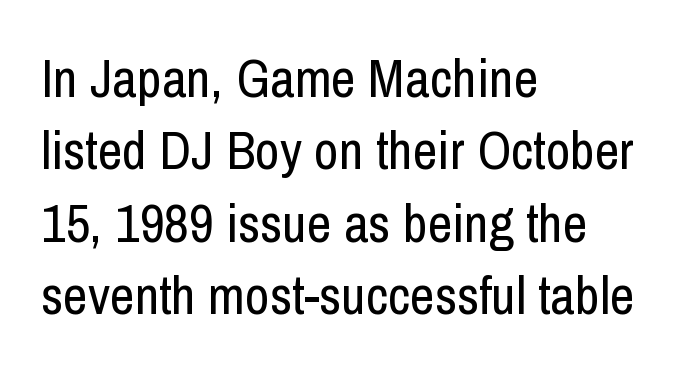
{"serif": "no", "italic": "no", "bold": "no", "weight": "regular", "width": "condensed", "stroke_contrast": "low", "x_height": "medium", "monospaced": "no", "underline": "no", "align": "left", "line_spacing": "normal", "line_spacing_ratio": 1.34, "letter_spacing": "normal", "letter_spacing_em": 0.0, "glyph_px": 54}
